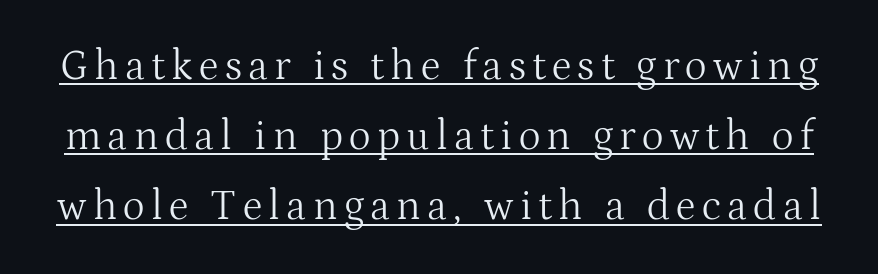
The font family rendered here belongs to the serif group. Is the type heavy? It reads as light-to-regular instead. A typesetter would call this proportional, since set widths differ per character. These characters rest on top of a visible drawn line. It's the straight-up-and-down kind of type. Quick note: interline space is typical.
